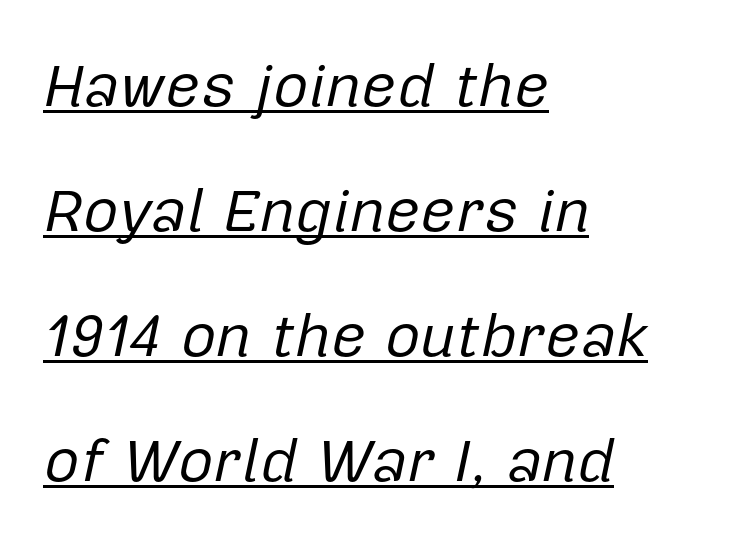
Inter-character spacing is left at the font's built-in metrics. Widely set lines give the paragraph a tall, airy silhouette. The font is comparable to plain body text, perhaps lighter. A typesetter would mark this as italic. Every word sits above its own underline. Left-aligned paragraph, ragged on the right.
